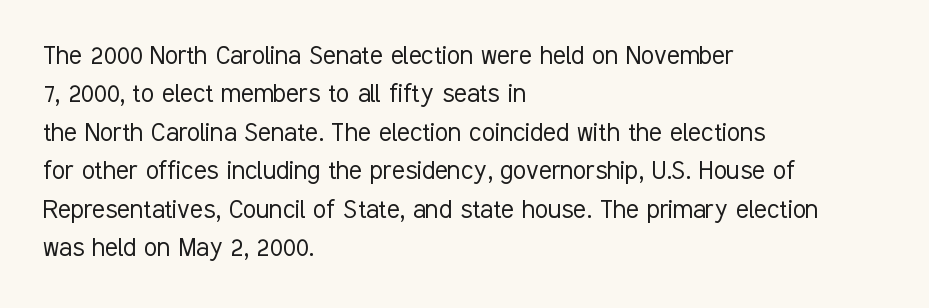
The image shows 30 px light, condensed sans-serif type, upright; set left-aligned, normal line spacing (1.28x), normal letter spacing, not underlined; low stroke contrast and a medium x-height.
